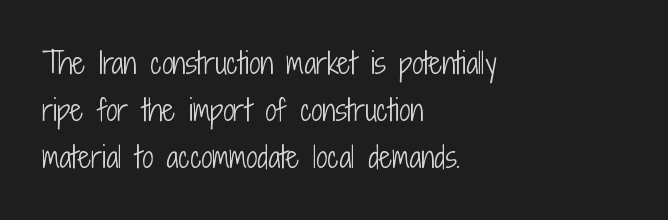
The rendering anchors every line to the left-hand side. No letter is thick-stroked: the sample isn't bold. The passage shown has conventional tracking throughout. The text was rendered using a sans face with plain stroke endings. The face used here is proportionally spaced, like ordinary book or web type.
